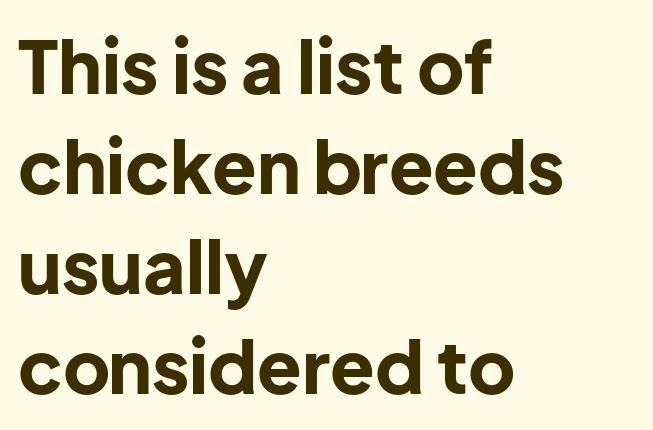
How heavy is the stroke? Heavy — this is a bold. Descender tails drop into unmarked territory. Spacing verdict: proportional, widths tailored to each character. This sample uses an upright cut, with every glyph sitting square on the baseline.
